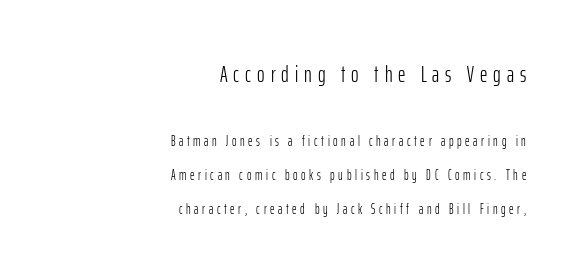
Q: Is the text bold? A: No.
Q: Is the text italic (slanted)? A: No, it is upright.
Q: Is the text underlined? A: No.
Q: How is the paragraph aligned? A: Right-aligned.
Q: Is the spacing between letters normal or unusually wide? A: Unusually wide.
Q: Is the spacing between lines tight, normal or loose? A: Loose.
Q: Which block of text is set in a larger size, the first (top) or the second (bottom)? A: The first (top) one.
